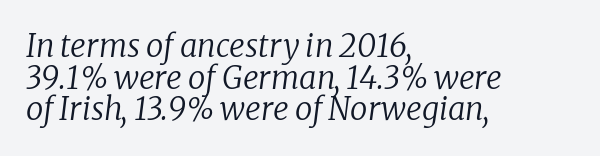
{"serif": "yes", "italic": "yes", "lean": "right", "slant_degrees": 8, "bold": "no", "weight": "regular", "width": "normal", "stroke_contrast": "low", "x_height": "medium", "monospaced": "no", "underline": "no", "align": "left", "line_spacing": "tight", "line_spacing_ratio": 1.02, "letter_spacing": "normal", "letter_spacing_em": 0.0, "glyph_px": 31}
